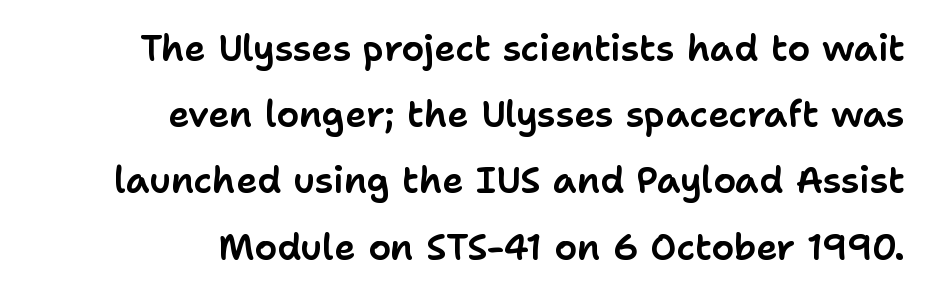
Q: Is the text italic (slanted)? A: No, it is upright.
Q: Is the typeface a serif or a sans-serif typeface? A: Sans-serif.
Q: Is the text underlined? A: No.
Q: How is the paragraph aligned? A: Right-aligned.
Q: Is the spacing between letters normal or unusually wide? A: Normal.
Q: Width (condensed, normal, or wide)? A: Normal.
Q: Stroke contrast? A: Low.
Q: x-height? A: Medium.
Q: Monospaced? A: No.
